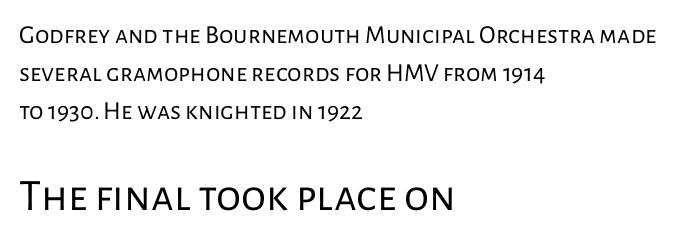
The image shows 45 px regular-weight sans-serif type, upright; set left-aligned, normal line spacing (1.46x), normal letter spacing, not underlined; the second (bottom) block is 1.73x larger; low stroke contrast and a medium x-height.
